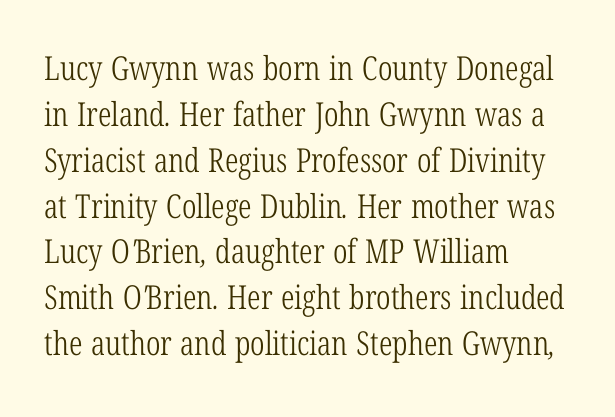
The image shows 33 px light, condensed serif type; set left-aligned, normal line spacing (1.39x), normal letter spacing, not underlined; low stroke contrast and a medium x-height.
